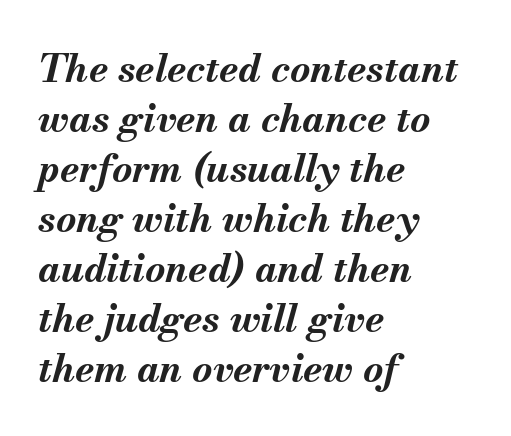
Q: Is the text bold? A: Yes.
Q: Is the text italic (slanted)? A: Yes, it leans right by about 13 degrees.
Q: Is the text underlined? A: No.
Q: How is the paragraph aligned? A: Left-aligned.
Q: Is the spacing between letters normal or unusually wide? A: Normal.
Q: Is the spacing between lines tight, normal or loose? A: Normal.
Q: Width (condensed, normal, or wide)? A: Normal.
Q: Stroke contrast? A: Medium.
Q: x-height? A: Small.
Q: Monospaced? A: No.
